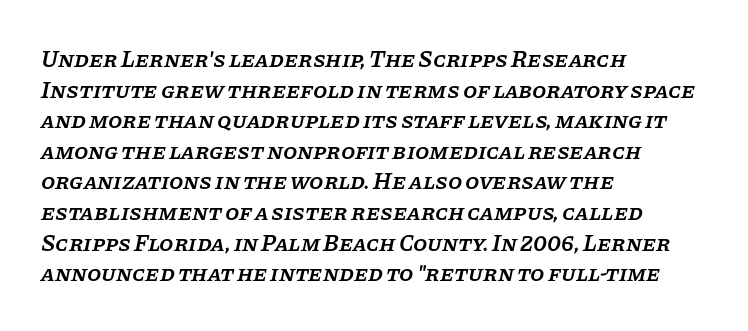
The horizontal fit of the characters is conventional and even. Is the type slanted? Yes — the strokes lean at a clear angle. The setting favours the left margin, as ordinary paragraphs usually do. Is the type bold? Partly — it's a semibold, heavier than regular but not fully bold. Successive baselines arrive at the customary interval. Any mark beneath the type? The region is blank.
